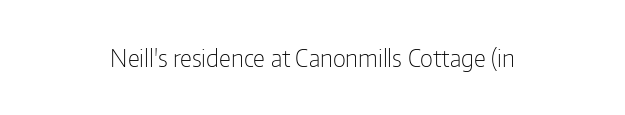
Q: Is the text bold? A: No.
Q: Is the text italic (slanted)? A: No, it is upright.
Q: Is the text underlined? A: No.
Q: How is the paragraph aligned? A: Centered.
Q: Is the spacing between letters normal or unusually wide? A: Normal.
